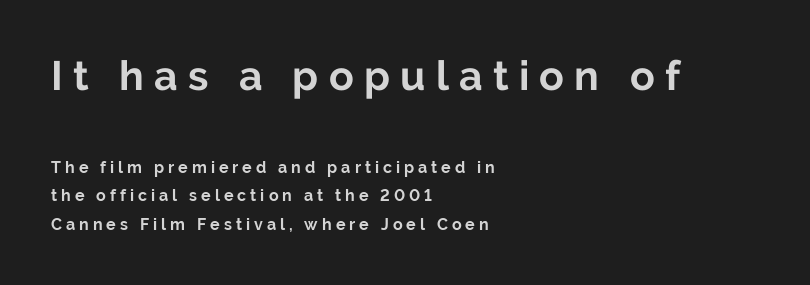
Q: Is the text bold? A: Yes.
Q: Is the text italic (slanted)? A: No, it is upright.
Q: Is the typeface a serif or a sans-serif typeface? A: Sans-serif.
Q: Is the text underlined? A: No.
Q: How is the paragraph aligned? A: Left-aligned.
Q: Is the spacing between letters normal or unusually wide? A: Unusually wide.
Q: Which block of text is set in a larger size, the first (top) or the second (bottom)? A: The first (top) one.
Q: Width (condensed, normal, or wide)? A: Normal.
Q: Stroke contrast? A: Low.
Q: x-height? A: Medium.
Q: Monospaced? A: No.
